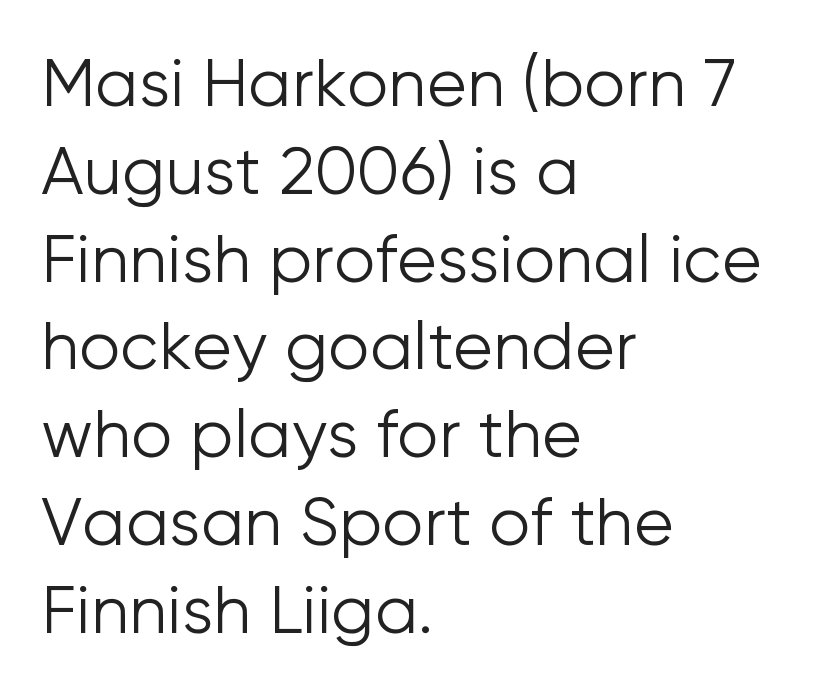
The image shows 66 px light sans-serif type, upright; set left-aligned, normal line spacing (1.33x), normal letter spacing, not underlined; low stroke contrast and a medium x-height.
